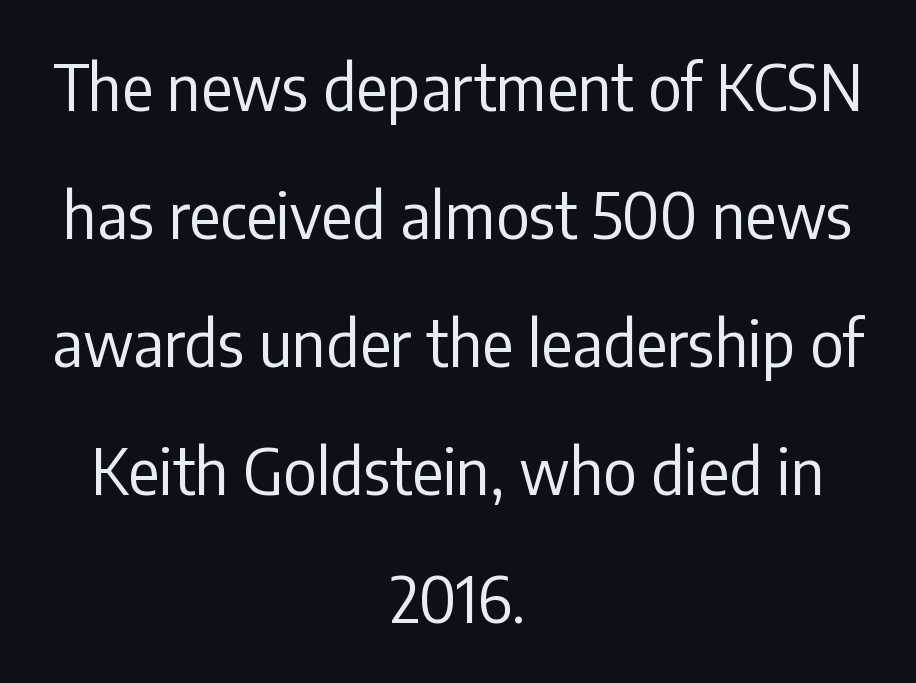
{"serif": "no", "italic": "no", "bold": "no", "weight": "regular", "width": "condensed", "stroke_contrast": "low", "x_height": "medium", "monospaced": "no", "underline": "no", "align": "center", "line_spacing": "loose", "line_spacing_ratio": 2.0, "letter_spacing": "normal", "letter_spacing_em": 0.0, "glyph_px": 64}
